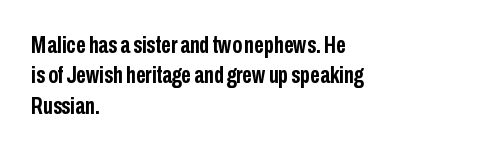
The image shows 24 px bold type, upright; set left-aligned, normal line spacing (1.27x), normal letter spacing, not underlined.
